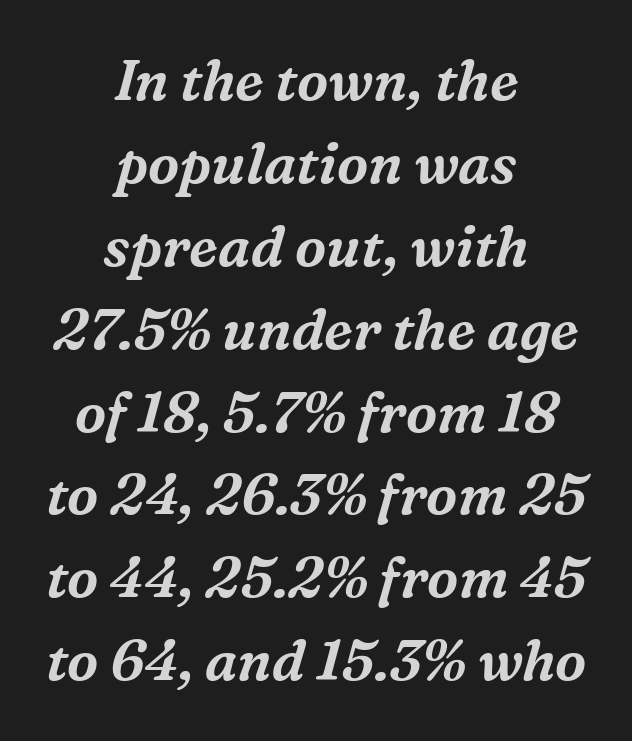
{"serif": "yes", "italic": "yes", "lean": "right", "slant_degrees": 16, "width": "normal", "stroke_contrast": "medium", "x_height": "medium", "monospaced": "no", "underline": "no", "align": "center", "line_spacing": "normal", "line_spacing_ratio": 1.48, "letter_spacing": "normal", "letter_spacing_em": 0.0, "glyph_px": 56}
